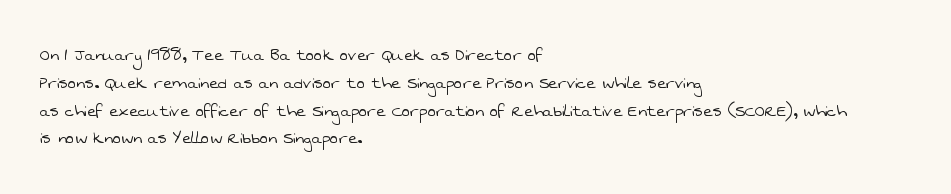
Q: Is the text bold? A: No.
Q: Is the text underlined? A: No.
Q: How is the paragraph aligned? A: Left-aligned.
Q: Is the spacing between letters normal or unusually wide? A: Normal.
Q: Is the spacing between lines tight, normal or loose? A: Normal.
